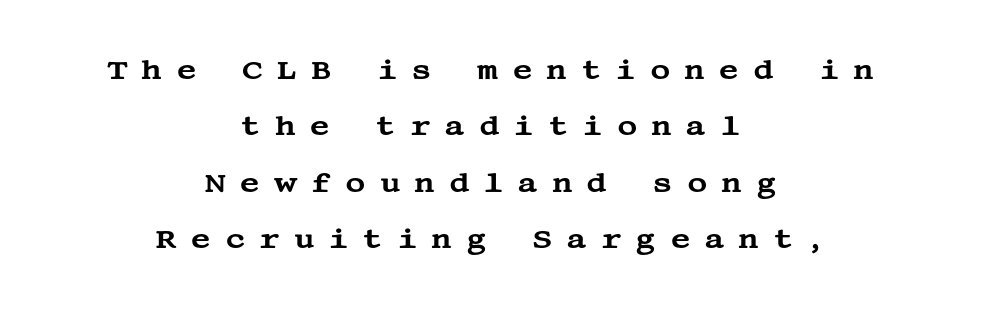
{"serif": "yes", "italic": "no", "width": "wide", "stroke_contrast": "medium", "x_height": "large", "underline": "no", "align": "center", "line_spacing": "loose", "line_spacing_ratio": 2.01, "letter_spacing": "wide", "letter_spacing_em": 0.49, "glyph_px": 28}
